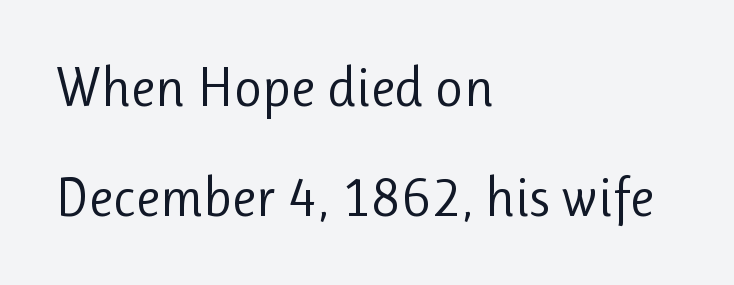
{"serif": "no", "italic": "no", "bold": "no", "weight": "regular", "width": "normal", "stroke_contrast": "low", "x_height": "medium", "monospaced": "no", "underline": "no", "align": "left", "line_spacing": "loose", "line_spacing_ratio": 2.0, "letter_spacing": "normal", "letter_spacing_em": 0.0, "glyph_px": 55}
